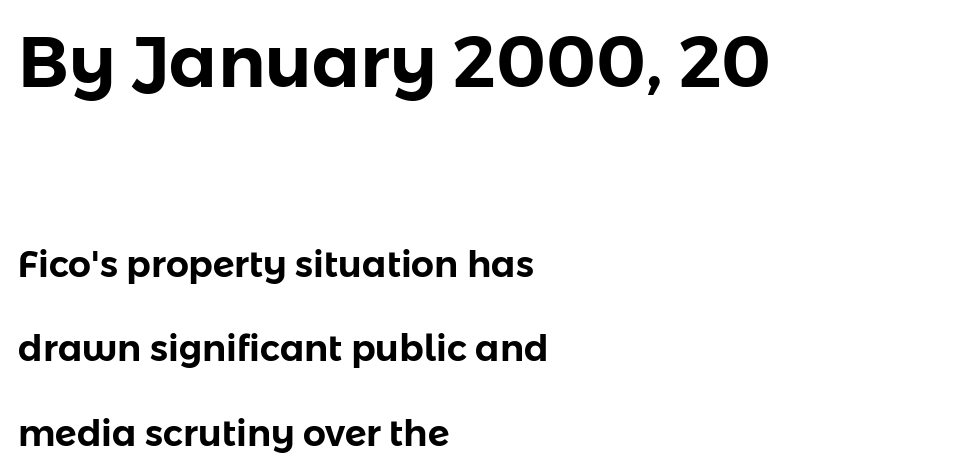
The passage shown begins with its larger block and ends with its smaller one. Layout note: lines flush left. Observe the ordinary spacing: letters are neighbours, not strangers. The typeface chosen for these lines omits serifs. You could not count columns in this text — the font is proportionally spaced.
